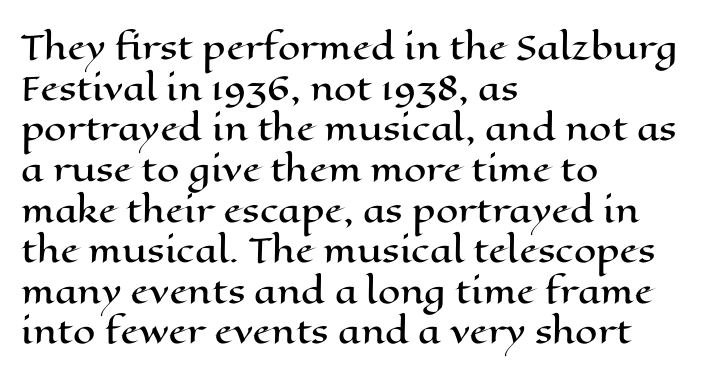
Q: Is the text italic (slanted)? A: No, it is upright.
Q: Is the text underlined? A: No.
Q: How is the paragraph aligned? A: Left-aligned.
Q: Is the spacing between letters normal or unusually wide? A: Normal.
Q: Is the spacing between lines tight, normal or loose? A: Normal.
Q: Width (condensed, normal, or wide)? A: Wide.
Q: Stroke contrast? A: High.
Q: x-height? A: Medium.
Q: Monospaced? A: No.
